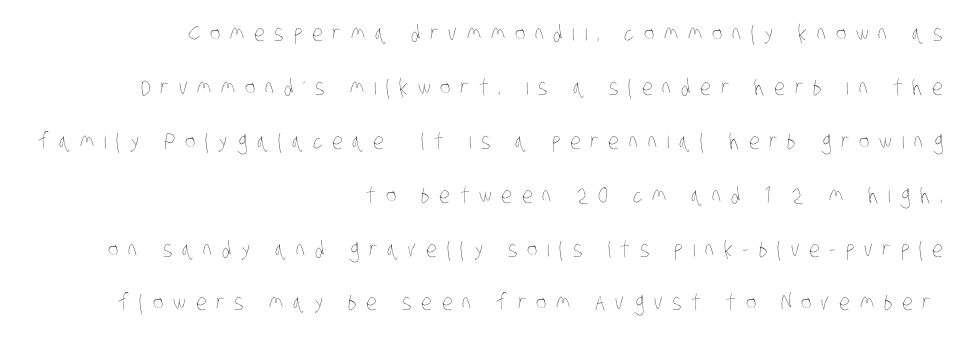
Q: Is the text bold? A: No.
Q: Is the text underlined? A: No.
Q: How is the paragraph aligned? A: Right-aligned.
Q: Is the spacing between letters normal or unusually wide? A: Unusually wide.
Q: Is the spacing between lines tight, normal or loose? A: Loose.
